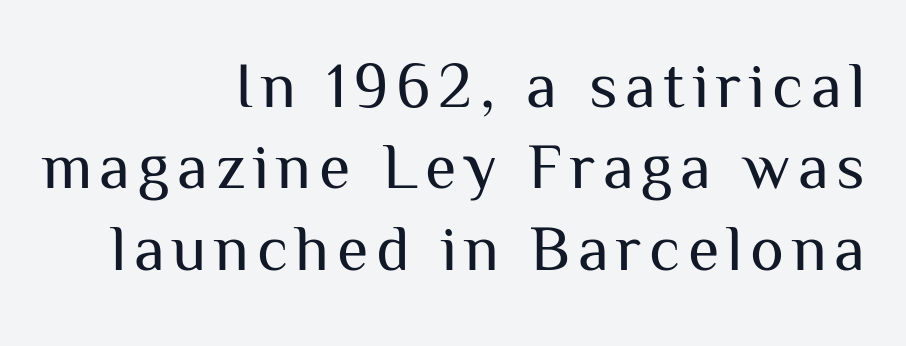
Nope, not italic — everything's standing straight. How would I describe the line gaps? Plain and ordinary. Font category for this specimen: sans-serif. Is the type heavy? It reads as light-to-regular instead. Decoration check: the copy has no underline.
